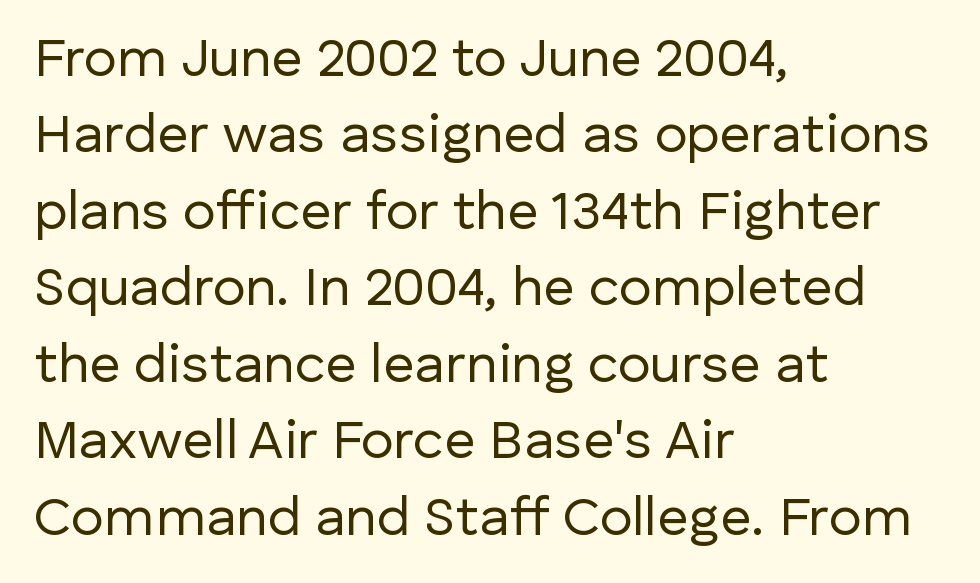
The image shows 55 px regular-weight sans-serif type, upright; set left-aligned, normal line spacing (1.39x), normal letter spacing, not underlined; low stroke contrast and a medium x-height.
